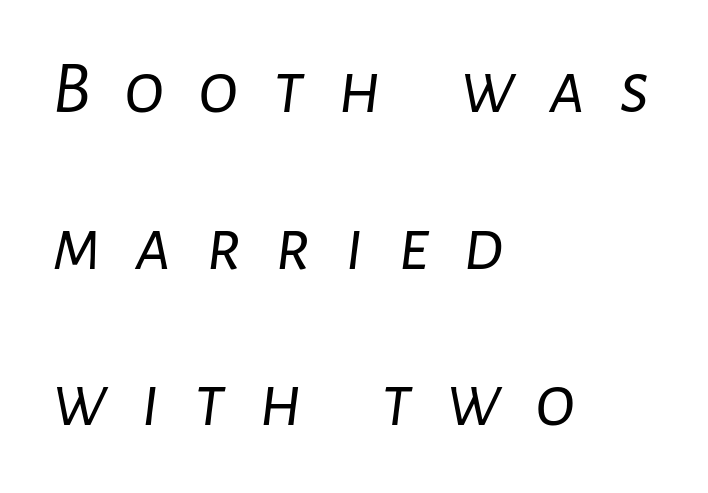
Designer's note — italics engaged. Is this a fixed-width face? No — the glyphs have proportional, varying widths. Vertically, the passage feels expansive, rows floating well apart. Each line starts at the same left margin while the right side varies. Think standard paragraph weight, or any step lighter than that.
